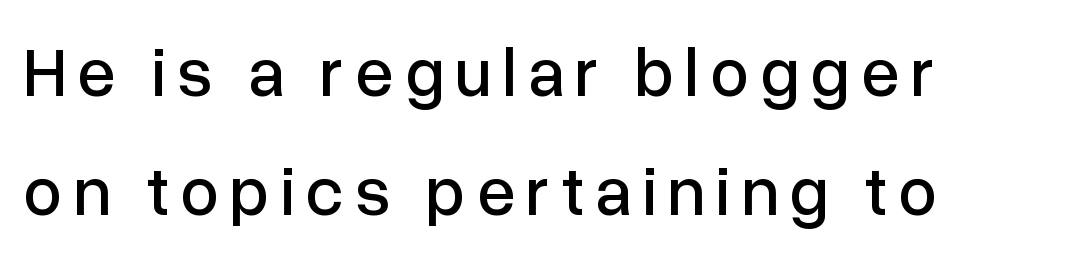
You could not count columns in this text — the font is proportionally spaced. Typeset ragged right — the left edge is the straight one. You can tell from the bare stems that sans-serif type was used. Quick note: not italic, upright. Just letters on the line, the space beneath them empty.
